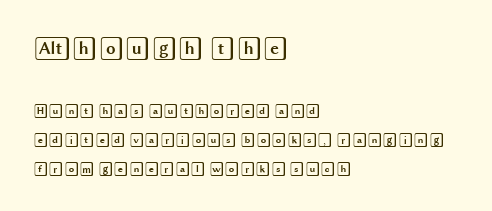
The image shows 24 px text type, upright; set left-aligned, loose line spacing (2.08x), normal letter spacing, not underlined; the first (top) block is 1.71x larger.
